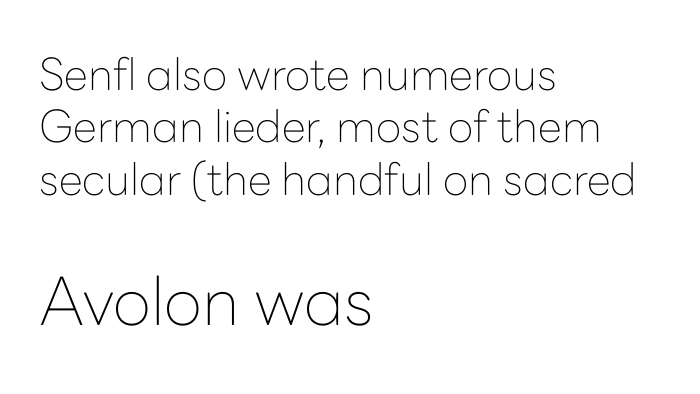
Observe the absence of serifs on each vertical stroke in this sample. A roman cut, with each character standing at attention. Words float on clear page, feet unadorned. Compared with typical body copy, the letter spacing here is the same. Which margin do the lines hug? The left one — the right edge is uneven.
